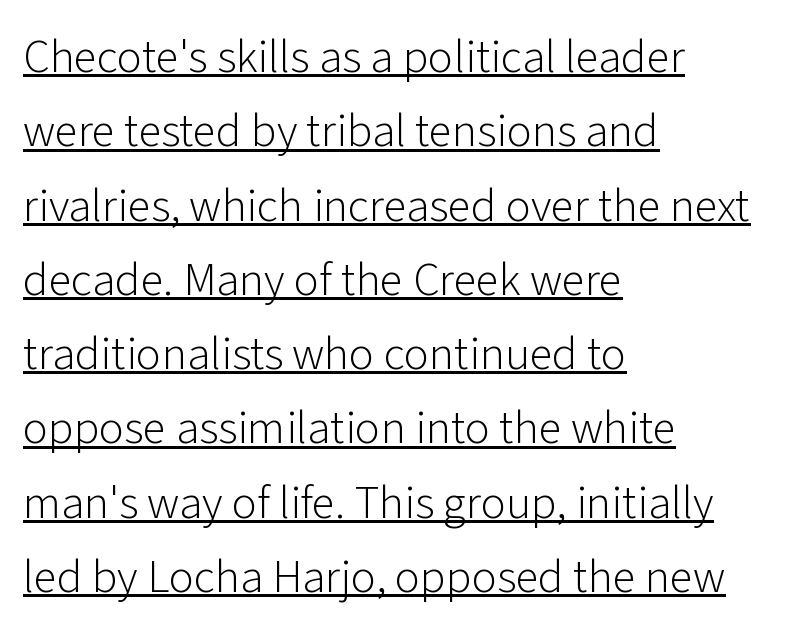
The image shows 47 px light sans-serif type, upright; set left-aligned, normal line spacing (1.58x), normal letter spacing, underlined; low stroke contrast and a medium x-height.
